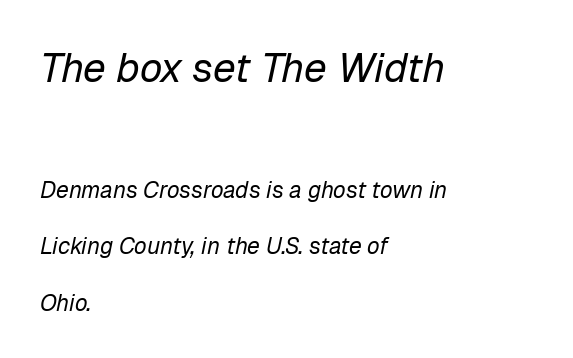
Q: Is the text bold? A: No.
Q: Is the text italic (slanted)? A: Yes, it leans right by about 12 degrees.
Q: Is the text underlined? A: No.
Q: How is the paragraph aligned? A: Left-aligned.
Q: Is the spacing between letters normal or unusually wide? A: Normal.
Q: Is the spacing between lines tight, normal or loose? A: Loose.
Q: Which block of text is set in a larger size, the first (top) or the second (bottom)? A: The first (top) one.
Q: Width (condensed, normal, or wide)? A: Normal.
Q: Stroke contrast? A: Low.
Q: x-height? A: Medium.
Q: Monospaced? A: No.
